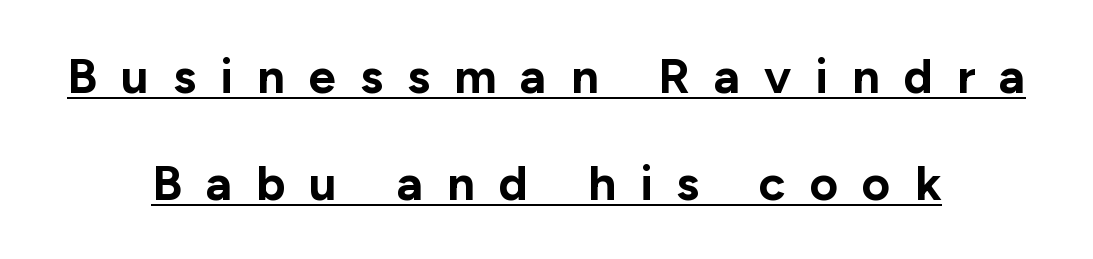
The image shows 49 px bold sans-serif type, upright; set centered, loose line spacing (2.18x), unusually wide letter spacing (+0.49 em), underlined; low stroke contrast and a medium x-height.
